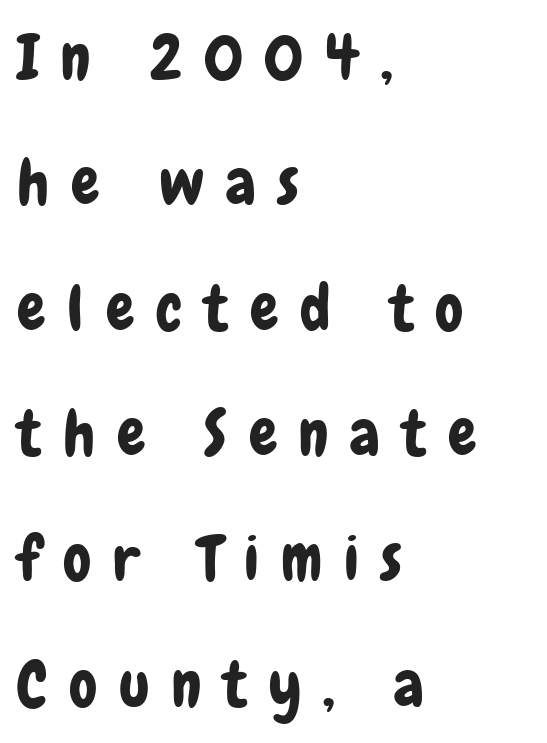
The image shows 63 px condensed sans-serif type, upright; set left-aligned, loose line spacing (1.99x), unusually wide letter spacing (+0.35 em), not underlined; low stroke contrast and a medium x-height.
